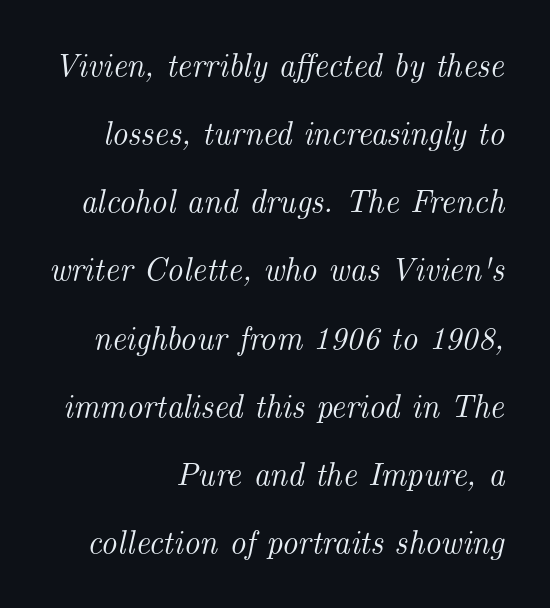
{"serif": "yes", "italic": "yes", "lean": "right", "slant_degrees": 14, "width": "normal", "stroke_contrast": "medium", "x_height": "small", "monospaced": "no", "underline": "no", "align": "right", "line_spacing": "loose", "line_spacing_ratio": 2.13, "letter_spacing": "normal", "letter_spacing_em": 0.0, "glyph_px": 32}
